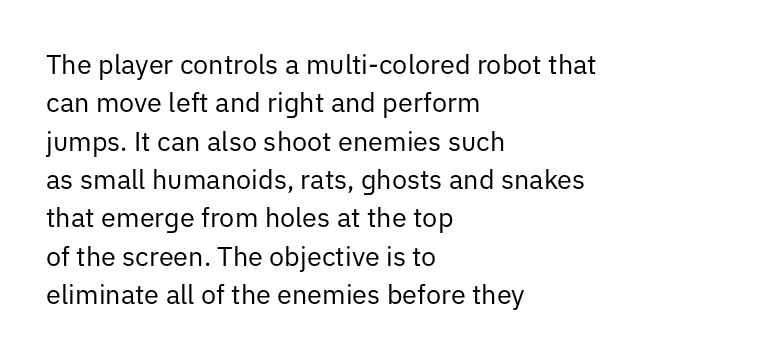
Q: Is the text bold? A: No.
Q: Is the text italic (slanted)? A: No, it is upright.
Q: Is the text underlined? A: No.
Q: How is the paragraph aligned? A: Left-aligned.
Q: Is the spacing between letters normal or unusually wide? A: Normal.
Q: Is the spacing between lines tight, normal or loose? A: Normal.
